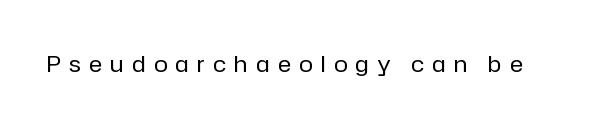
Q: Is the text bold? A: No.
Q: Is the text italic (slanted)? A: No, it is upright.
Q: Is the text underlined? A: No.
Q: Is the spacing between letters normal or unusually wide? A: Unusually wide.
